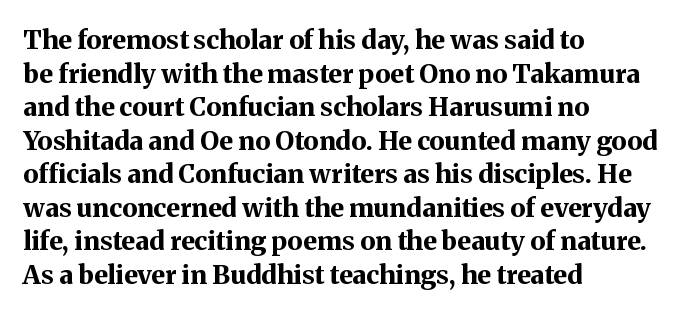
Q: Is the text bold? A: Yes.
Q: Is the text italic (slanted)? A: No, it is upright.
Q: Is the text underlined? A: No.
Q: How is the paragraph aligned? A: Left-aligned.
Q: Is the spacing between letters normal or unusually wide? A: Normal.
Q: Is the spacing between lines tight, normal or loose? A: Normal.
